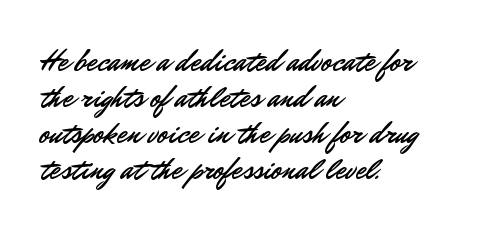
If you drew a ruler down the left edge, every line would touch it. The tracking reads as untouched default to a designer's eye. The face used here is proportionally spaced, like ordinary book or web type. Honestly, there is no underline to notice here at all.
